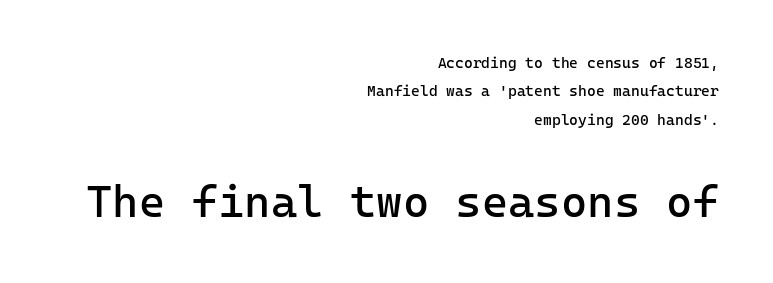
Posture: upright roman. How are the letters spaced? Ordinarily, with no added tracking. These two chunks differ in scale, with the bottom chunk taking the larger measure. Loosely led — the rows are spread out. The strip under each line holds only bare page.
